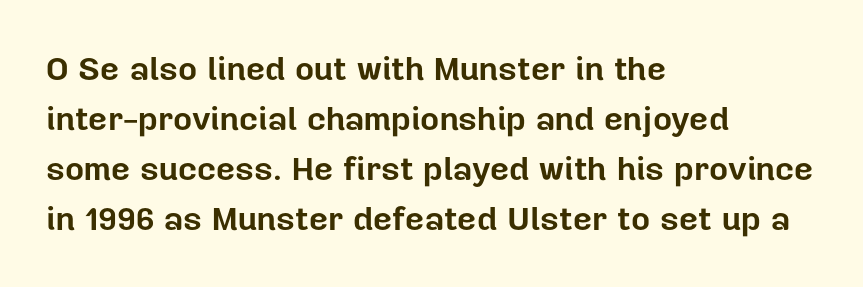
Q: Is the text bold? A: Yes.
Q: Is the text italic (slanted)? A: No, it is upright.
Q: Is the typeface a serif or a sans-serif typeface? A: Sans-serif.
Q: Is the text underlined? A: No.
Q: How is the paragraph aligned? A: Left-aligned.
Q: Is the spacing between letters normal or unusually wide? A: Normal.
Q: Is the spacing between lines tight, normal or loose? A: Normal.
Q: Width (condensed, normal, or wide)? A: Normal.
Q: Stroke contrast? A: Low.
Q: x-height? A: Medium.
Q: Monospaced? A: No.
